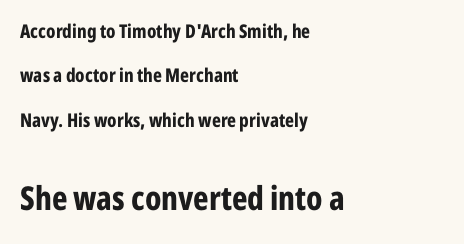
Q: Is the text bold? A: Yes.
Q: Is the text italic (slanted)? A: No, it is upright.
Q: Is the typeface a serif or a sans-serif typeface? A: Sans-serif.
Q: Is the text underlined? A: No.
Q: How is the paragraph aligned? A: Left-aligned.
Q: Is the spacing between letters normal or unusually wide? A: Normal.
Q: Is the spacing between lines tight, normal or loose? A: Loose.
Q: Which block of text is set in a larger size, the first (top) or the second (bottom)? A: The second (bottom) one.
Q: Width (condensed, normal, or wide)? A: Condensed.
Q: Stroke contrast? A: Low.
Q: x-height? A: Medium.
Q: Monospaced? A: No.
